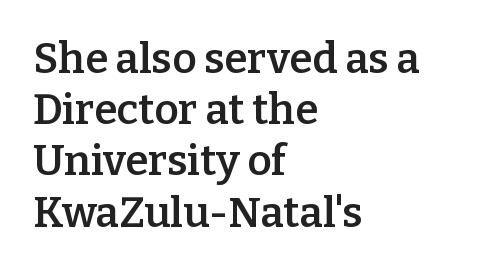
{"serif": "yes", "italic": "no", "bold": "semi", "weight": "semibold", "width": "normal", "stroke_contrast": "low", "x_height": "medium", "monospaced": "no", "underline": "no", "align": "left", "line_spacing_ratio": 1.22, "letter_spacing": "normal", "letter_spacing_em": 0.0, "glyph_px": 42}
